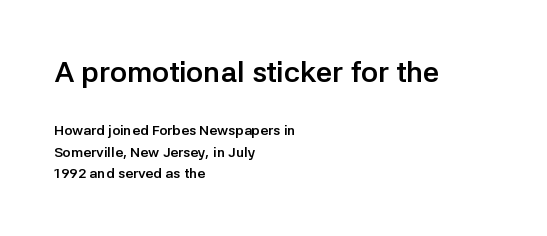
Check where the strokes stop: nothing finishes them off — pure sans. The letters stand straight up with perfectly vertical stems. You'd pick this weight for a headline — it's a proper bold. Which chunk is bigger? The first one — the top block dwarfs the bottom.
